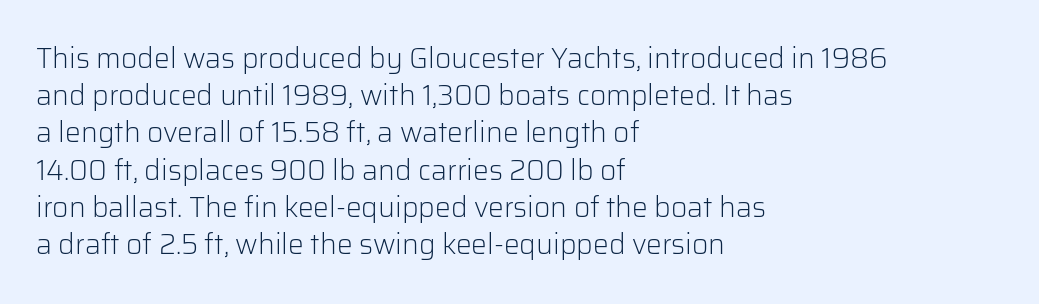
{"serif": "no", "italic": "no", "bold": "no", "weight": "light", "width": "normal", "stroke_contrast": "low", "x_height": "medium", "monospaced": "no", "underline": "no", "align": "left", "line_spacing": "normal", "line_spacing_ratio": 1.33, "letter_spacing": "normal", "letter_spacing_em": 0.0, "glyph_px": 28}
